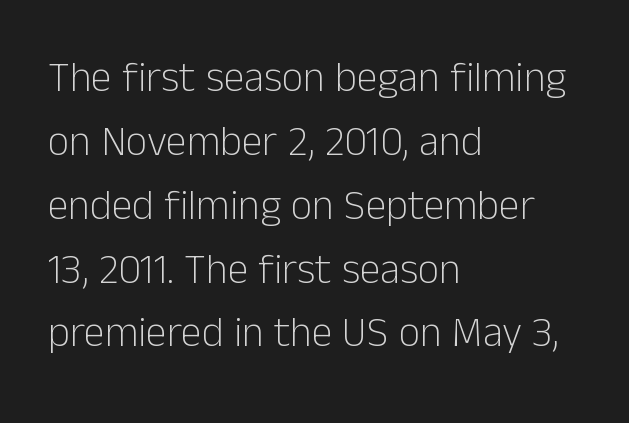
The image shows 42 px light sans-serif type, upright; set left-aligned, normal line spacing (1.52x), normal letter spacing, not underlined; low stroke contrast and a medium x-height.
